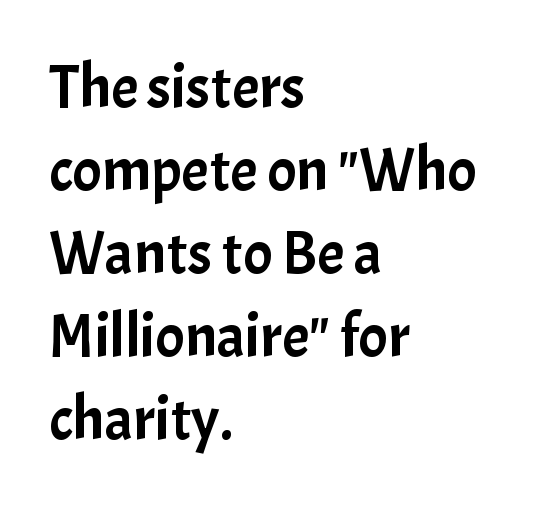
Q: Is the text italic (slanted)? A: No, it is upright.
Q: Is the typeface a serif or a sans-serif typeface? A: Sans-serif.
Q: Is the text underlined? A: No.
Q: How is the paragraph aligned? A: Left-aligned.
Q: Is the spacing between letters normal or unusually wide? A: Normal.
Q: Is the spacing between lines tight, normal or loose? A: Normal.
Q: Width (condensed, normal, or wide)? A: Normal.
Q: Stroke contrast? A: Low.
Q: x-height? A: Medium.
Q: Monospaced? A: No.
